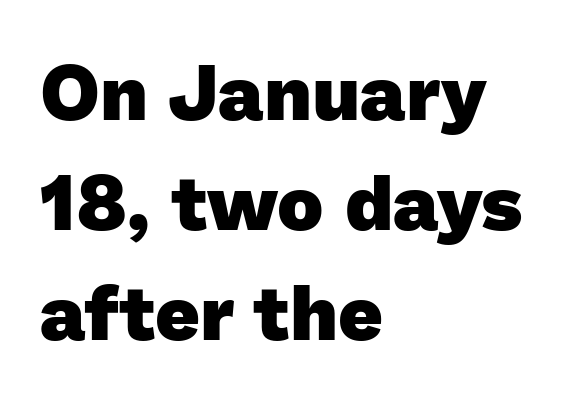
The image shows 78 px heavy sans-serif type; set left-aligned, normal line spacing (1.41x), normal letter spacing, not underlined; low stroke contrast and a medium x-height.
